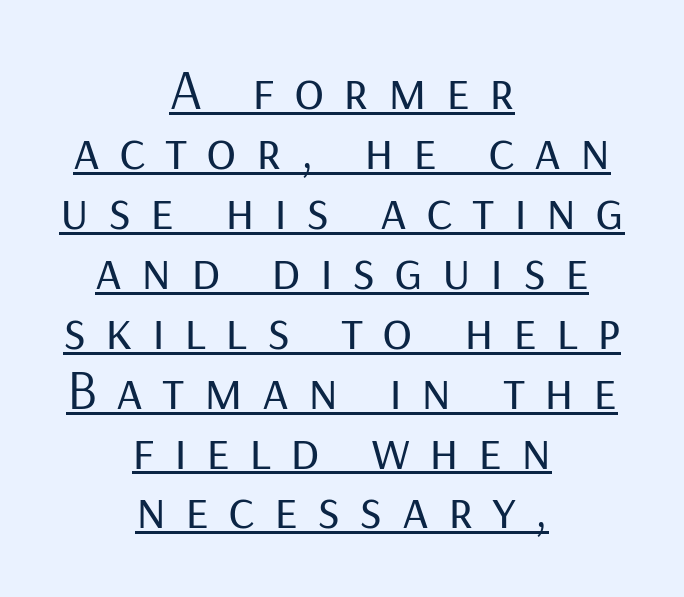
Q: Is the text bold? A: No.
Q: Is the text italic (slanted)? A: No, it is upright.
Q: Is the typeface a serif or a sans-serif typeface? A: Sans-serif.
Q: Is the text underlined? A: Yes.
Q: How is the paragraph aligned? A: Centered.
Q: Is the spacing between letters normal or unusually wide? A: Unusually wide.
Q: Is the spacing between lines tight, normal or loose? A: Tight.
Q: Width (condensed, normal, or wide)? A: Normal.
Q: Stroke contrast? A: Low.
Q: x-height? A: Medium.
Q: Monospaced? A: No.
